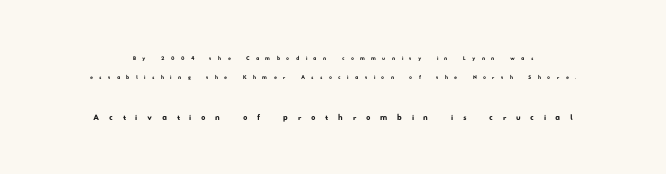
In this sample the second text group is rendered at the bigger scale. Vertically, the passage feels balanced, rows spaced as you'd expect. Horizontal alignment here is central, giving a formal, balanced look. Unmarked baselines from the first word to the last. Compared with typical body copy, the letter spacing here is much looser.
